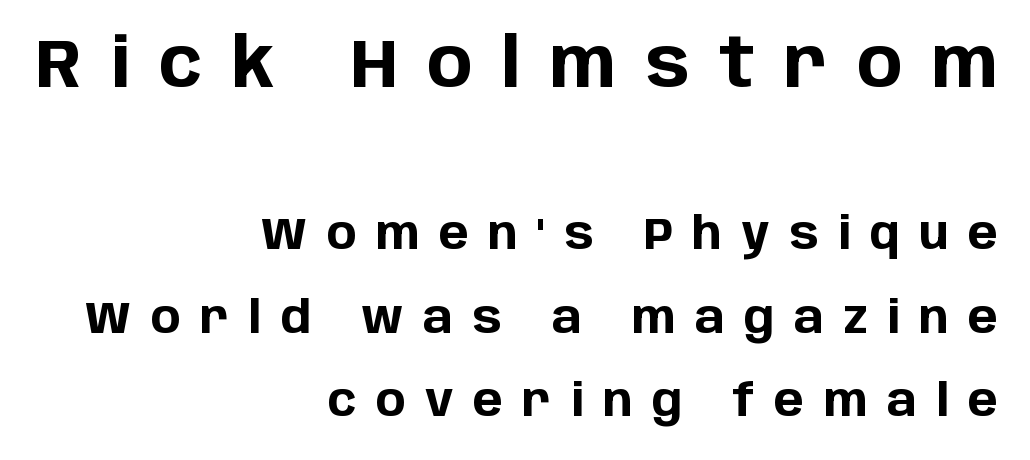
Q: Is the text bold? A: Yes.
Q: Is the text italic (slanted)? A: No, it is upright.
Q: Is the typeface a serif or a sans-serif typeface? A: Sans-serif.
Q: Is the text underlined? A: No.
Q: How is the paragraph aligned? A: Right-aligned.
Q: Is the spacing between letters normal or unusually wide? A: Unusually wide.
Q: Which block of text is set in a larger size, the first (top) or the second (bottom)? A: The first (top) one.
Q: Width (condensed, normal, or wide)? A: Normal.
Q: Stroke contrast? A: Low.
Q: x-height? A: Large.
Q: Monospaced? A: No.
